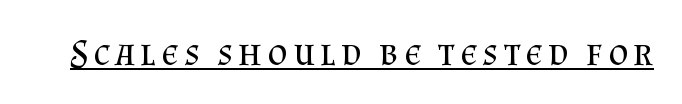
Is there any slant? The stems are plumb. Small tapered or slab feet sit at the stroke ends, so this counts as serif. The passage shown is not bold in any degree. Has an underline been added? It has.
